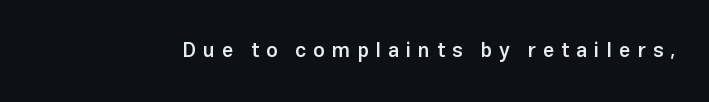
{"italic": "no", "bold": "semi", "underline": "no", "letter_spacing": "wide", "letter_spacing_em": 0.35, "glyph_px": 20}
